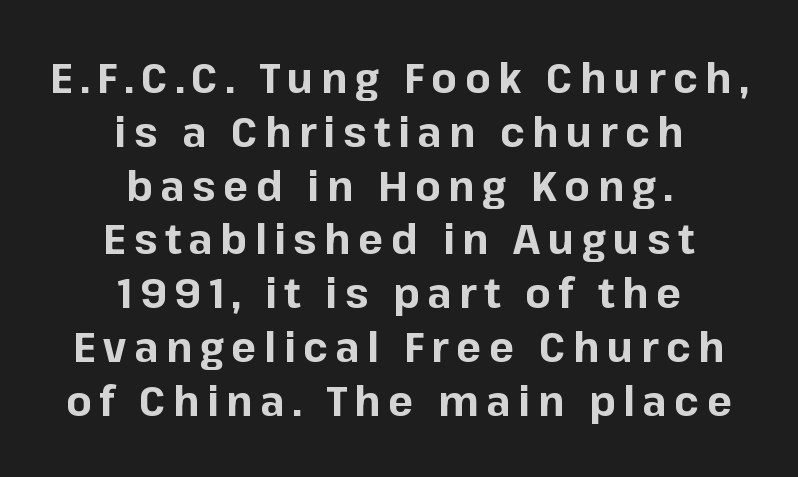
Underlining? Definitely not there. The typeface chosen for these lines omits serifs. The passage is arranged like a title page — every line centered. Plenty of ink on the page — the face is bold.
